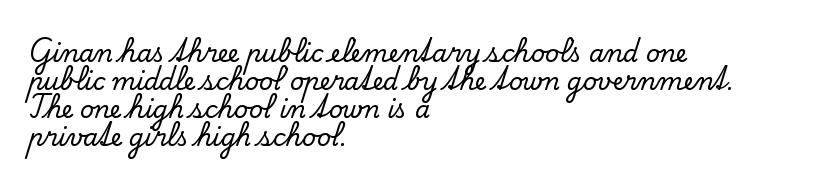
Students, note that the glyphs here touch the page at normal intervals. Reading down the block, your eye returns to a fixed left position each line. Any mark beneath the type? The region is blank.
